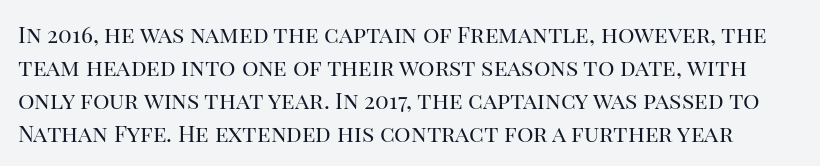
No letter is thick-stroked: the sample isn't bold. Beneath every word, the page is bare. The letters stand upright; this is a roman face. Default kerning and tracking; the words read as compact shapes. What's the leading like? Ordinary, nothing unusual.
